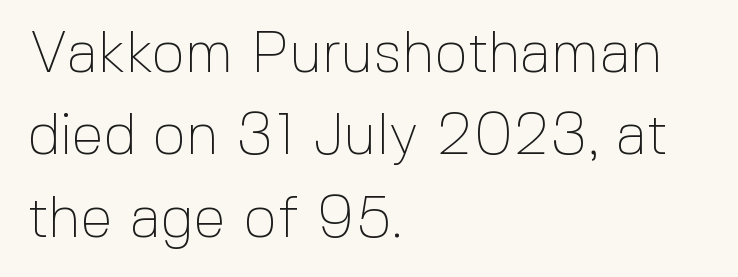
{"serif": "no", "italic": "no", "bold": "no", "weight": "thin", "width": "normal", "x_height": "medium", "monospaced": "no", "underline": "no", "align": "left", "line_spacing": "normal", "line_spacing_ratio": 1.42, "letter_spacing": "normal", "letter_spacing_em": 0.0, "glyph_px": 58}
